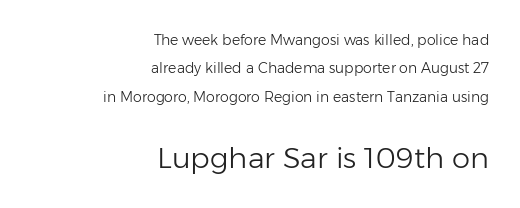
{"serif": "no", "italic": "no", "bold": "no", "weight": "light", "width": "normal", "stroke_contrast": "low", "x_height": "medium", "monospaced": "no", "underline": "no", "align": "right", "line_spacing": "loose", "line_spacing_ratio": 2.02, "letter_spacing": "normal", "letter_spacing_em": 0.0, "larger_block": "second", "size_ratio": 2.07, "glyph_px": 29}
